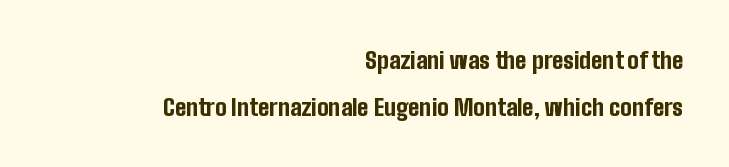
Strong, thick strokes mark this as bold type. Nobody touched the tracking dial on this one. The space beneath each line is pristine and unruled. You can tell it's not italic because the verticals are truly vertical. This sample trades compactness for vertical openness between lines.
